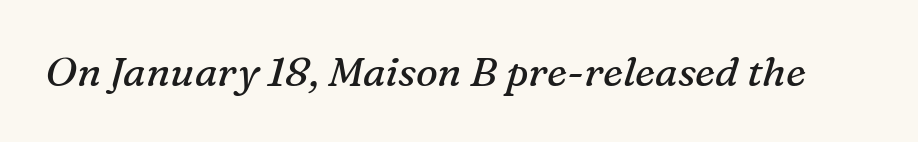
{"serif": "yes", "italic": "yes", "lean": "right", "slant_degrees": 16, "bold": "no", "weight": "regular", "width": "normal", "stroke_contrast": "medium", "x_height": "medium", "monospaced": "no", "underline": "no", "letter_spacing": "normal", "letter_spacing_em": 0.0, "glyph_px": 41}
